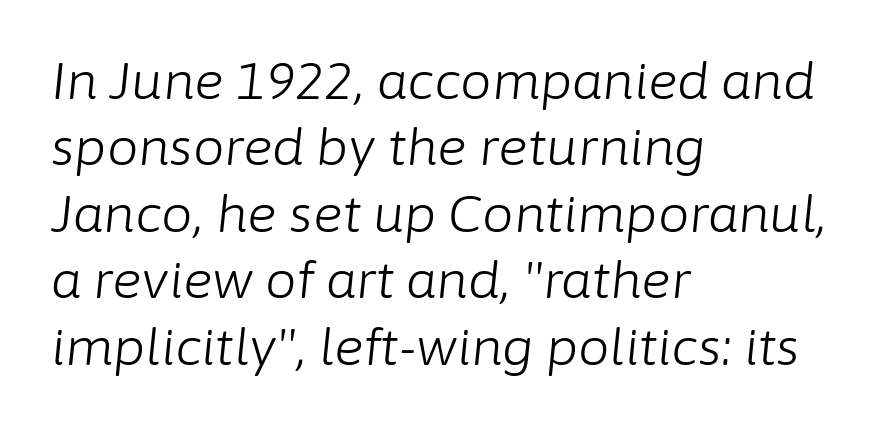
Q: Is the text bold? A: No.
Q: Is the text italic (slanted)? A: Yes, it leans right by about 6 degrees.
Q: Is the text underlined? A: No.
Q: How is the paragraph aligned? A: Left-aligned.
Q: Is the spacing between letters normal or unusually wide? A: Normal.
Q: Is the spacing between lines tight, normal or loose? A: Normal.
Q: Width (condensed, normal, or wide)? A: Normal.
Q: Stroke contrast? A: Low.
Q: x-height? A: Medium.
Q: Monospaced? A: No.
